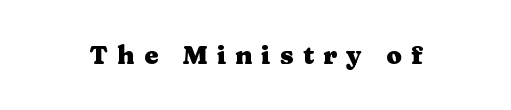
Q: Is the text bold? A: Yes.
Q: Is the text italic (slanted)? A: No, it is upright.
Q: Is the text underlined? A: No.
Q: Is the spacing between letters normal or unusually wide? A: Unusually wide.
